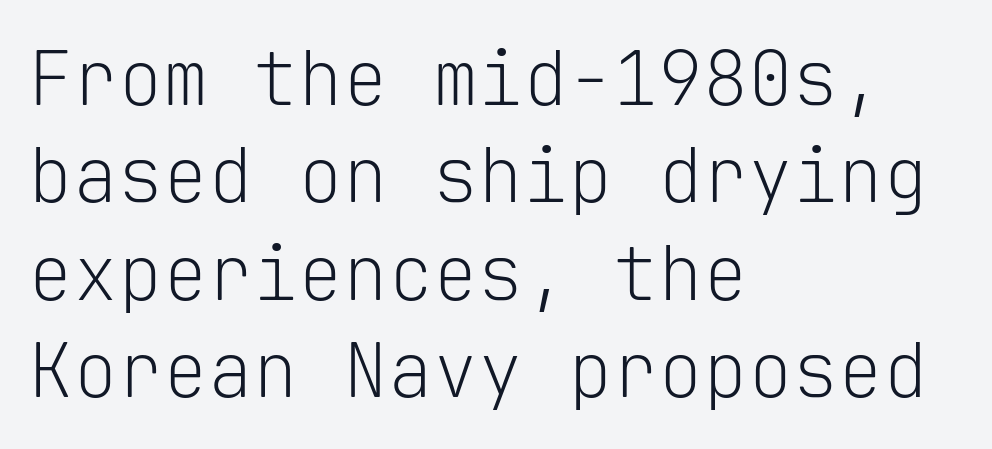
Q: Is the text bold? A: No.
Q: Is the text italic (slanted)? A: No, it is upright.
Q: Is the typeface a serif or a sans-serif typeface? A: Sans-serif.
Q: Is the text underlined? A: No.
Q: How is the paragraph aligned? A: Left-aligned.
Q: Is the spacing between letters normal or unusually wide? A: Normal.
Q: Is the spacing between lines tight, normal or loose? A: Normal.
Q: Width (condensed, normal, or wide)? A: Normal.
Q: Stroke contrast? A: Low.
Q: x-height? A: Medium.
Q: Monospaced? A: Yes.
